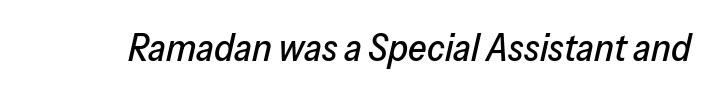
The glyphs look as if they've been sheared to an angle. Each letter keeps its own natural width here, so spacing adapts to shape. This rendering leaves character spacing at its baseline value. Any mark beneath the type? The region is blank.
